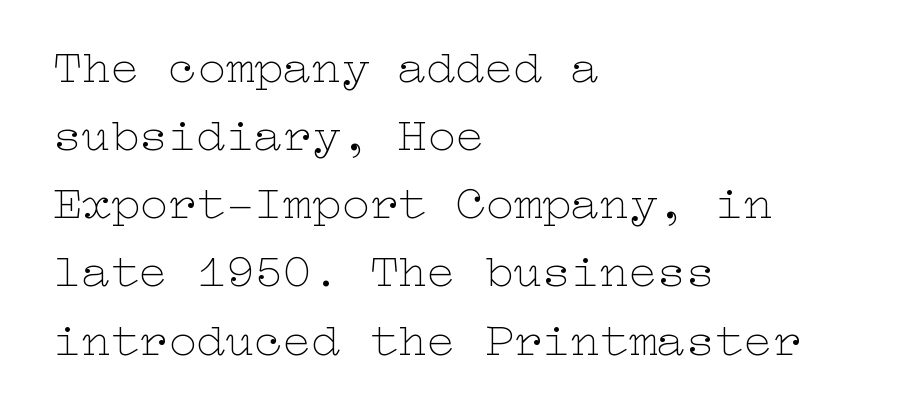
The image shows 48 px thin, wide type, upright; set left-aligned, normal line spacing (1.42x), normal letter spacing, not underlined; low stroke contrast and a medium x-height.
